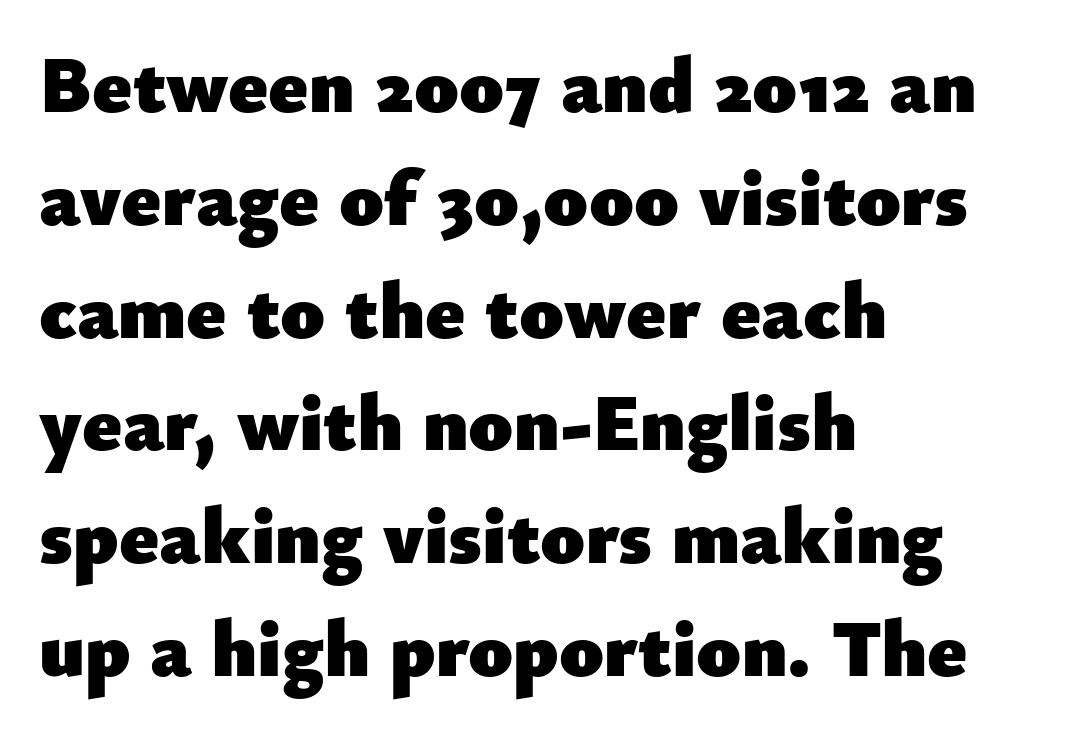
Q: Is the text bold? A: Yes.
Q: Is the text italic (slanted)? A: No, it is upright.
Q: Is the typeface a serif or a sans-serif typeface? A: Sans-serif.
Q: Is the text underlined? A: No.
Q: How is the paragraph aligned? A: Left-aligned.
Q: Is the spacing between letters normal or unusually wide? A: Normal.
Q: Is the spacing between lines tight, normal or loose? A: Normal.
Q: Width (condensed, normal, or wide)? A: Normal.
Q: Stroke contrast? A: Low.
Q: x-height? A: Small.
Q: Monospaced? A: No.
